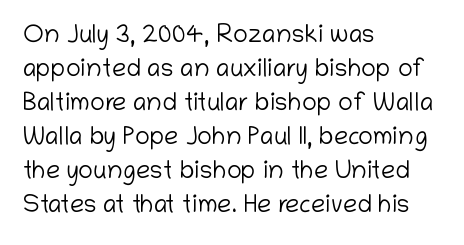
Q: Is the text bold? A: No.
Q: Is the text italic (slanted)? A: No, it is upright.
Q: Is the text underlined? A: No.
Q: How is the paragraph aligned? A: Left-aligned.
Q: Is the spacing between letters normal or unusually wide? A: Normal.
Q: Is the spacing between lines tight, normal or loose? A: Normal.
